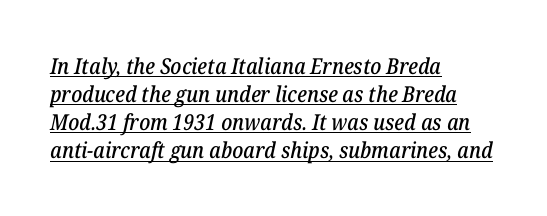
Q: Is the text italic (slanted)? A: Yes, it leans right by about 12 degrees.
Q: Is the text underlined? A: Yes.
Q: How is the paragraph aligned? A: Left-aligned.
Q: Is the spacing between letters normal or unusually wide? A: Normal.
Q: Is the spacing between lines tight, normal or loose? A: Normal.
